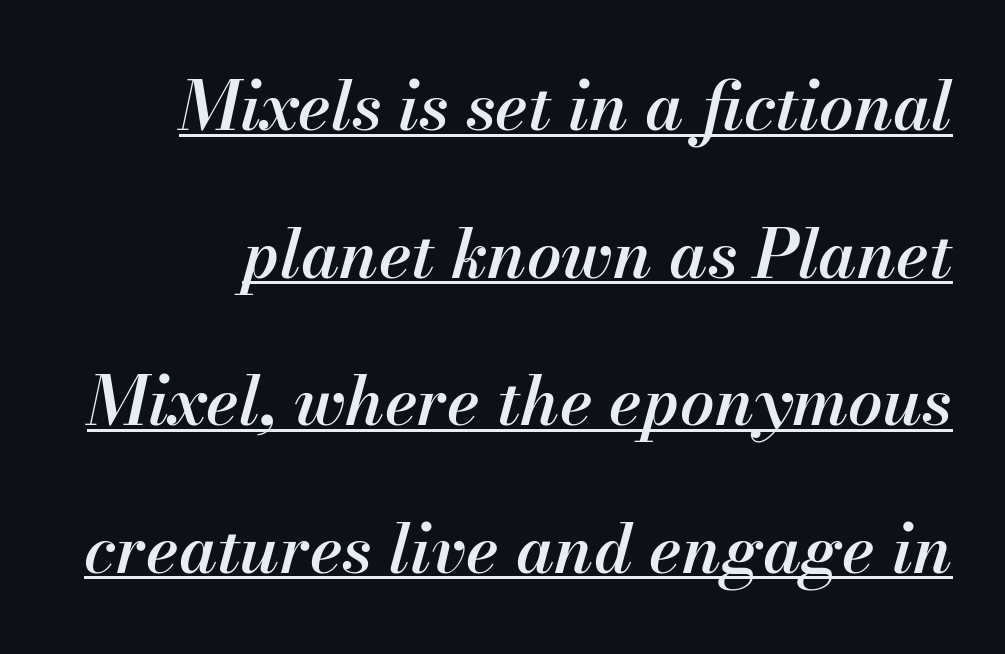
The image shows 68 px semibold type, italic (leaning right); set loose line spacing (2.17x), normal letter spacing, underlined; medium stroke contrast and a small x-height.
